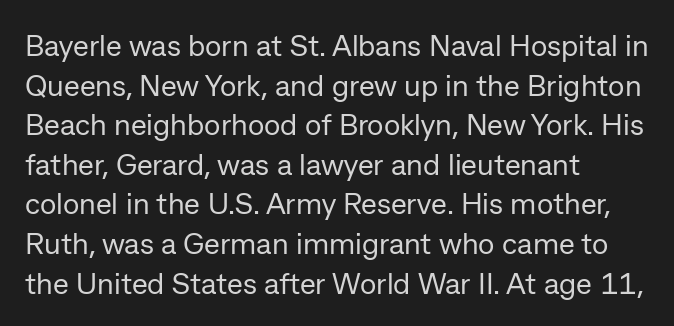
The image shows 30 px regular-weight sans-serif type, upright; set left-aligned, normal line spacing (1.32x), normal letter spacing, not underlined; low stroke contrast and a medium x-height.
